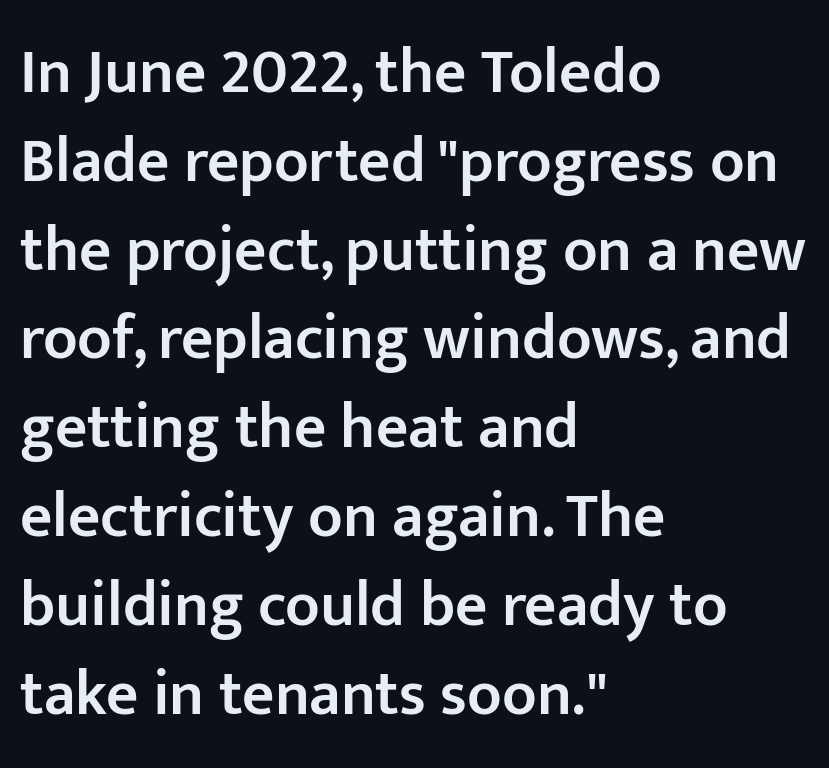
The image shows 63 px semibold sans-serif type, upright; set left-aligned, normal line spacing (1.41x), normal letter spacing, not underlined; low stroke contrast and a medium x-height.
